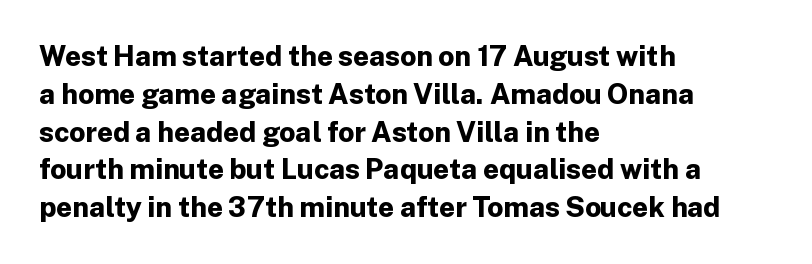
{"serif": "no", "italic": "no", "bold": "yes", "weight": "bold", "width": "normal", "stroke_contrast": "low", "x_height": "medium", "monospaced": "no", "underline": "no", "align": "left", "line_spacing": "normal", "line_spacing_ratio": 1.35, "letter_spacing": "normal", "letter_spacing_em": 0.0, "glyph_px": 28}
